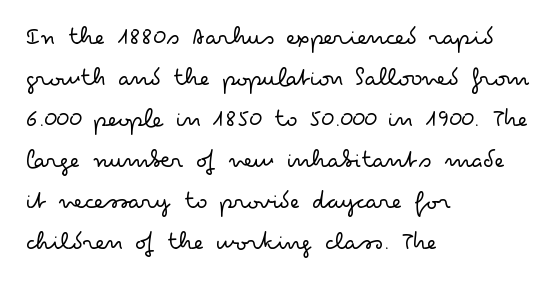
The words here are not underlined. Unbolded letterforms with no extra heft. Quick note: interline space is typical. These lines stack with their left ends in a neat column. Ordinary non-slanted type is in use. Here the glyphs are tracked normally, forming tight word shapes.
